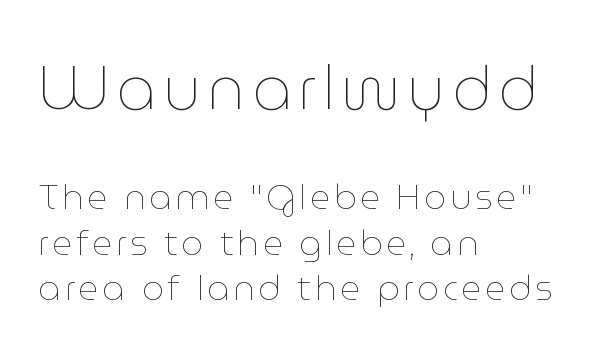
The image shows 62 px thin type, upright; set left-aligned, normal line spacing (1.3x), not underlined; the first (top) block is 1.77x larger; low stroke contrast and a medium x-height.
